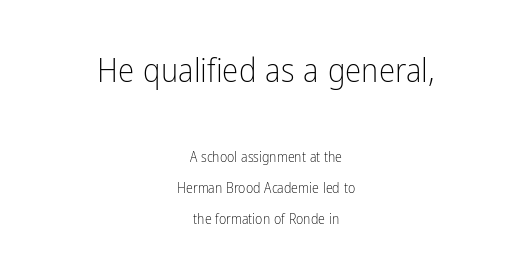
Type size steps down from the first block to the second. This sample uses an upright cut, with every glyph sitting square on the baseline. Does the leading feel generous? Absolutely, it's lavish. Character widths vary here, with narrow letters taking less room than wide ones. These glyphs show unthickened strokes, regular width or finer. The gaps between neighbouring characters are ordinary and unremarkable.
